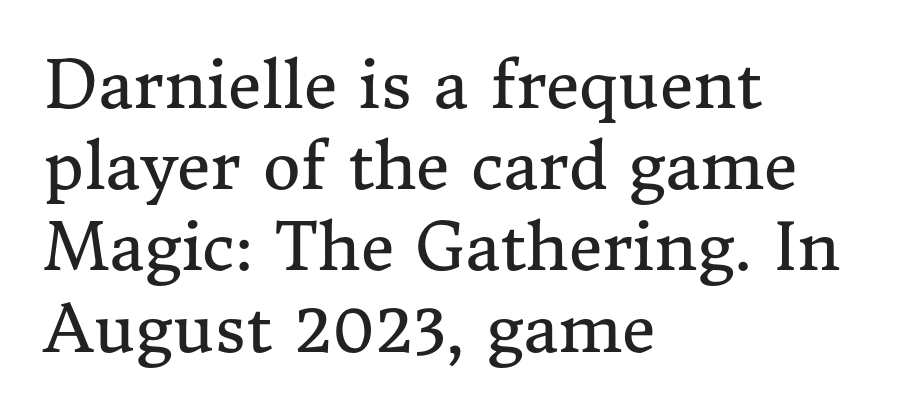
{"serif": "yes", "italic": "no", "bold": "no", "weight": "regular", "width": "normal", "stroke_contrast": "medium", "x_height": "medium", "monospaced": "no", "underline": "no", "align": "left", "line_spacing": "normal", "line_spacing_ratio": 1.25, "letter_spacing": "normal", "letter_spacing_em": 0.0, "glyph_px": 65}
